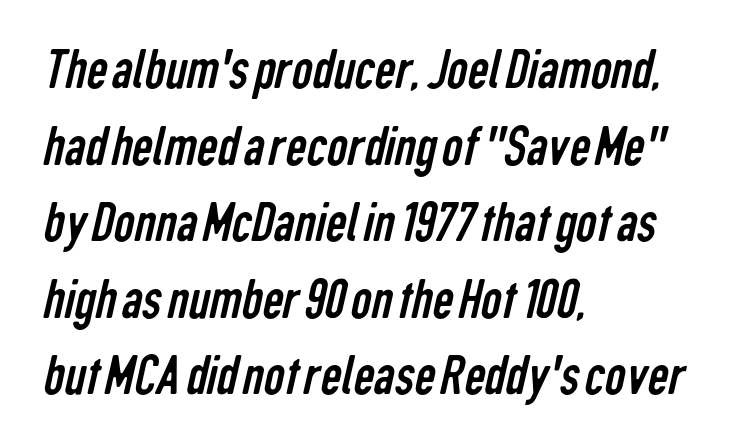
Q: Is the text bold? A: No.
Q: Is the typeface a serif or a sans-serif typeface? A: Sans-serif.
Q: Is the text underlined? A: No.
Q: How is the paragraph aligned? A: Left-aligned.
Q: Is the spacing between letters normal or unusually wide? A: Normal.
Q: Is the spacing between lines tight, normal or loose? A: Normal.
Q: Width (condensed, normal, or wide)? A: Condensed.
Q: Stroke contrast? A: Low.
Q: x-height? A: Medium.
Q: Monospaced? A: No.
